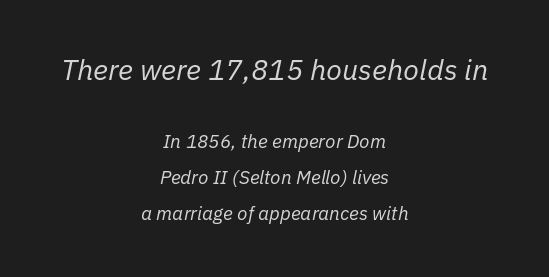
The image shows 29 px regular-weight type, italic (leaning right); set centered, loose line spacing (1.9x), normal letter spacing, not underlined; the first (top) block is 1.53x larger; low stroke contrast and a medium x-height.
